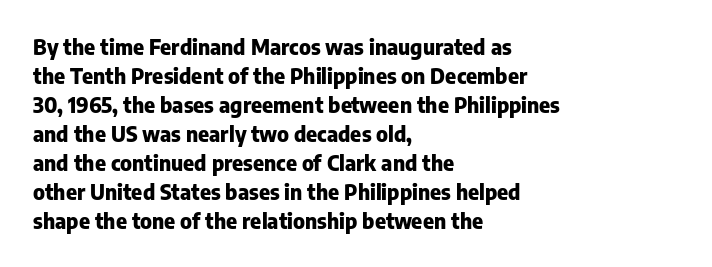
{"italic": "no", "bold": "yes", "underline": "no", "align": "left", "line_spacing": "normal", "line_spacing_ratio": 1.38, "letter_spacing": "normal", "letter_spacing_em": 0.0, "glyph_px": 21}
